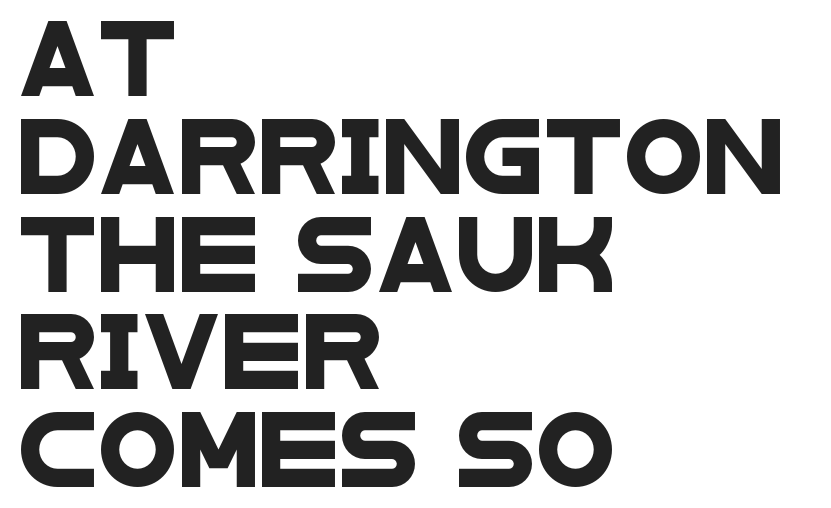
The image shows 73 px wide sans-serif type; set left-aligned, normal line spacing (1.34x), normal letter spacing, not underlined; low stroke contrast and a large x-height.
